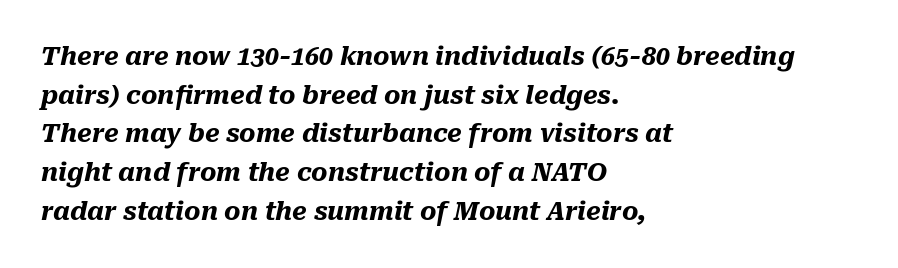
Check the space under the baseline: it is left empty. Caption: standard tracking, unaltered. Slanted lettering throughout. Thick stems and heavy bowls — unmistakably bold. The ragged edge is on the right, which tells us the setting is flush left. The line-height multiplier appears to be the usual default.
